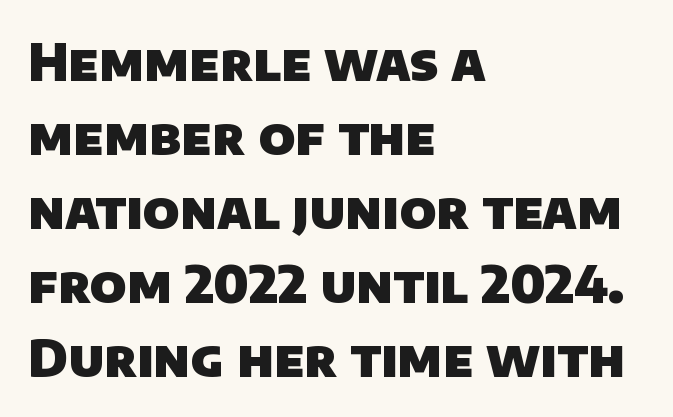
The image shows 51 px heavy sans-serif type; set left-aligned, normal line spacing (1.45x), normal letter spacing, not underlined; low stroke contrast and a large x-height.
